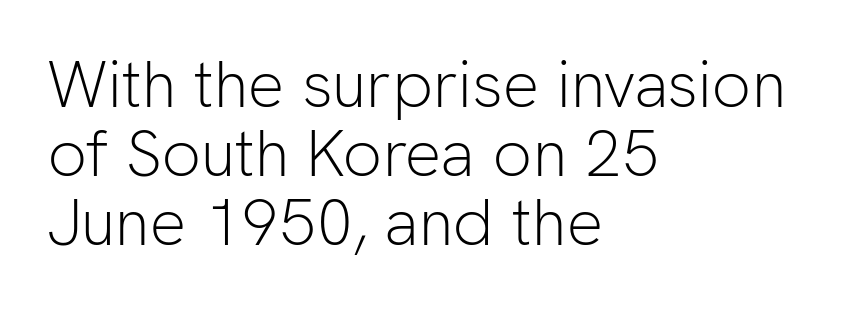
Does the type have serifs? No, each stem ends abruptly. Very little white space separates one row of letters from the next. Compared with a centered layout, this one pins lines to the left instead. This rendering features lettering with no underline.
